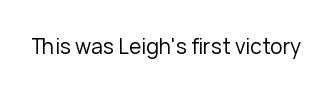
{"italic": "no", "bold": "no", "underline": "no", "letter_spacing": "normal", "letter_spacing_em": 0.0, "glyph_px": 21}
